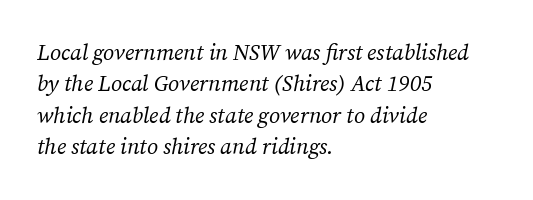
{"italic": "yes", "lean": "right", "slant_degrees": 12, "bold": "no", "underline": "no", "align": "left", "line_spacing": "normal", "line_spacing_ratio": 1.43, "letter_spacing": "normal", "letter_spacing_em": 0.0, "glyph_px": 22}
